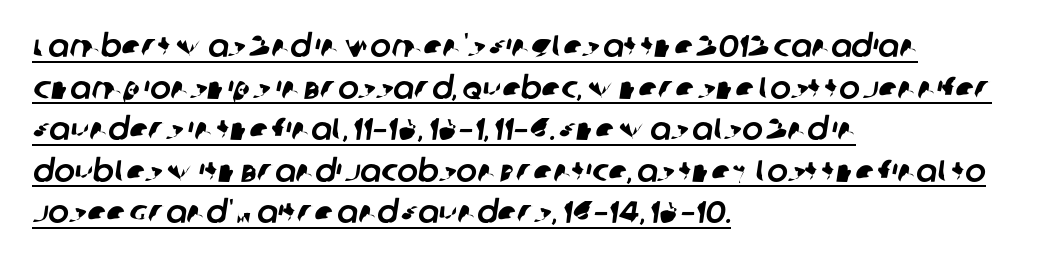
Q: Is the typeface a serif or a sans-serif typeface? A: Sans-serif.
Q: Is the text underlined? A: Yes.
Q: How is the paragraph aligned? A: Left-aligned.
Q: Is the spacing between letters normal or unusually wide? A: Normal.
Q: Is the spacing between lines tight, normal or loose? A: Normal.
Q: Width (condensed, normal, or wide)? A: Normal.
Q: Stroke contrast? A: Low.
Q: x-height? A: Large.
Q: Monospaced? A: No.
